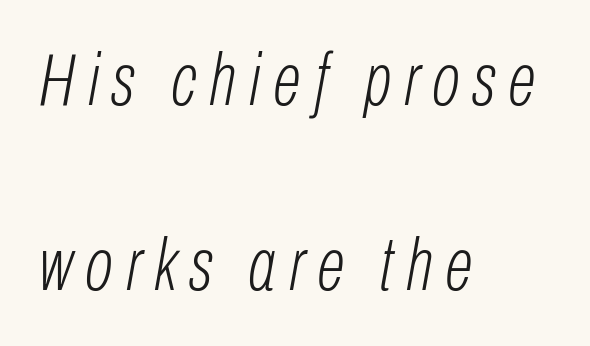
The font's italic variant was chosen for this text. Left-aligned paragraph, ragged on the right. Each letter keeps its own natural width here, so spacing adapts to shape. The area under the type is left untouched. Horizontal bands of white between lines are thick stripes. Heft: none added — not bold.
